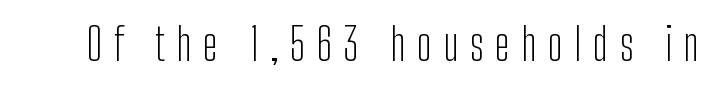
The image shows 44 px light, condensed sans-serif type, upright; set unusually wide letter spacing (+0.26 em), not underlined; low stroke contrast and a medium x-height.
